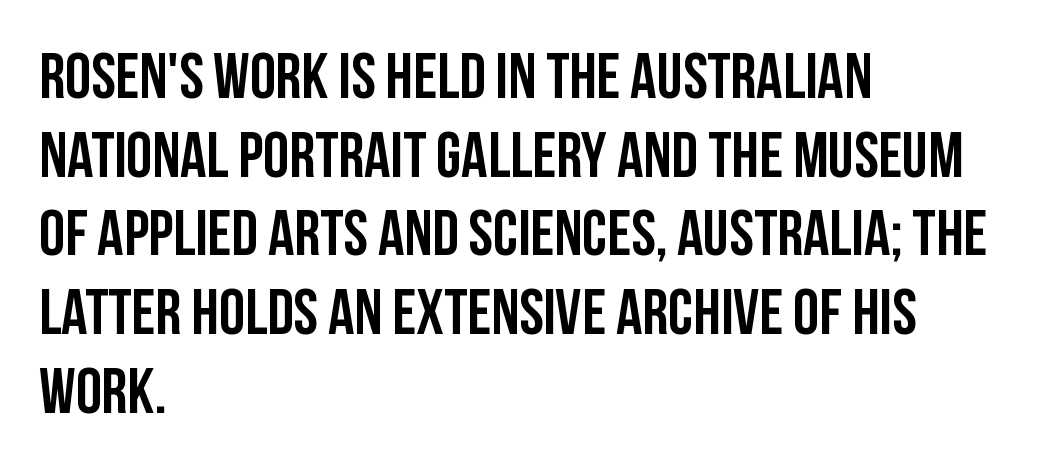
The image shows 65 px condensed sans-serif type, upright; set left-aligned, line spacing 1.21x, normal letter spacing, not underlined; low stroke contrast and a large x-height.
